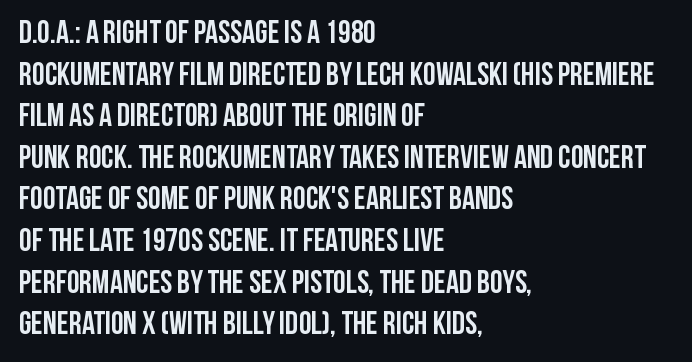
Q: Is the text bold? A: Yes.
Q: Is the text italic (slanted)? A: No, it is upright.
Q: Is the typeface a serif or a sans-serif typeface? A: Sans-serif.
Q: Is the text underlined? A: No.
Q: How is the paragraph aligned? A: Left-aligned.
Q: Is the spacing between letters normal or unusually wide? A: Normal.
Q: Is the spacing between lines tight, normal or loose? A: Normal.
Q: Width (condensed, normal, or wide)? A: Condensed.
Q: Stroke contrast? A: Low.
Q: x-height? A: Large.
Q: Monospaced? A: No.
